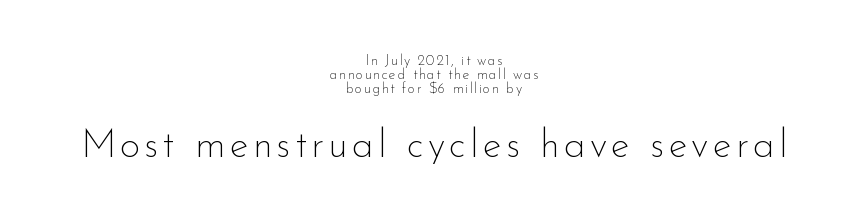
{"serif": "no", "italic": "no", "bold": "no", "weight": "thin", "width": "normal", "stroke_contrast": "low", "x_height": "small", "monospaced": "no", "underline": "no", "align": "center", "line_spacing": "tight", "line_spacing_ratio": 1.0, "larger_block": "second", "size_ratio": 2.79, "glyph_px": 39}
